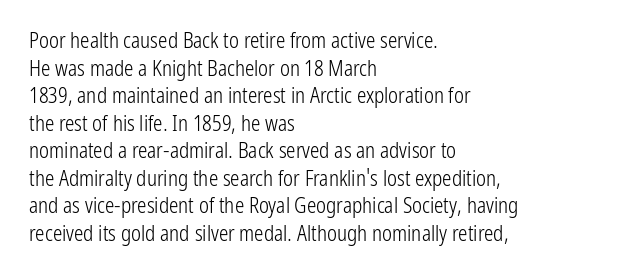
The image shows 21 px text type, upright; set left-aligned, normal line spacing (1.31x), normal letter spacing, not underlined.
